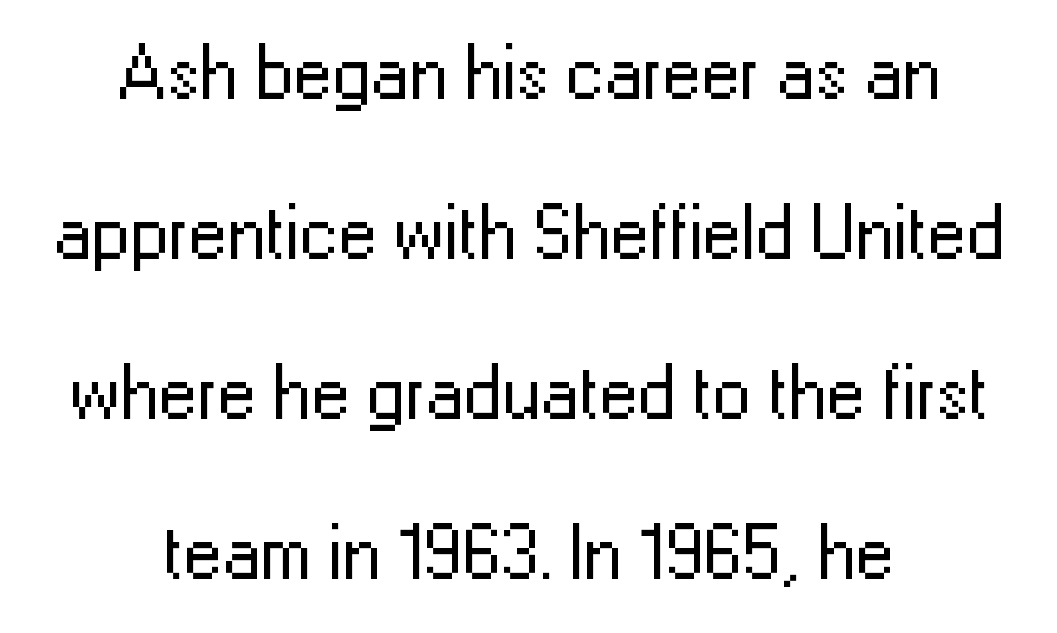
Notice how the stems are strictly vertical — no italics here. The letters sit at their default tracking, neither squeezed nor spread. One-word summary of the alignment: center. Beneath every word, the page is bare.
